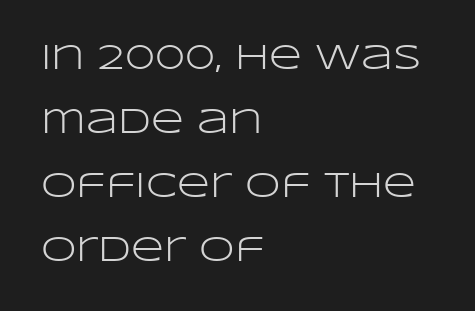
Quick note: not italic, upright. Nothing unusual about the tracking: characters are spaced as the font intends. Font category for this specimen: sans-serif. Is this a fixed-width face? No — the glyphs have proportional, varying widths.
